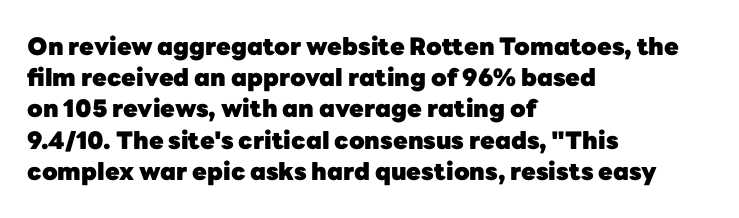
Every letter is thick-stroked: bold, no question. Line starts are locked; line ends wander. What's the leading like? Ordinary, nothing unusual. Glance below the letters and you will spot only blank space.
